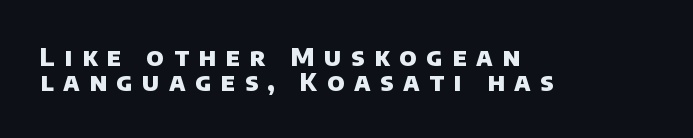
Q: Is the text bold? A: Yes.
Q: Is the text underlined? A: No.
Q: How is the paragraph aligned? A: Left-aligned.
Q: Is the spacing between letters normal or unusually wide? A: Unusually wide.
Q: Is the spacing between lines tight, normal or loose? A: Tight.
